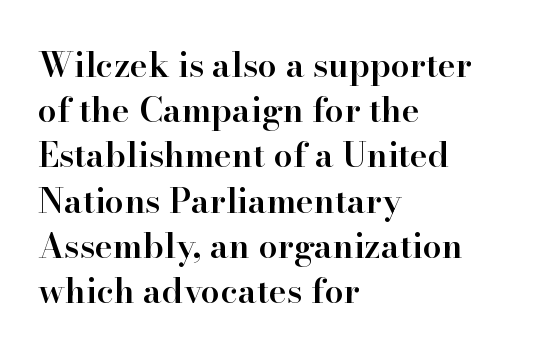
Q: Is the text bold? A: Semi-bold.
Q: Is the text italic (slanted)? A: No, it is upright.
Q: Is the typeface a serif or a sans-serif typeface? A: Serif.
Q: Is the text underlined? A: No.
Q: How is the paragraph aligned? A: Left-aligned.
Q: Is the spacing between letters normal or unusually wide? A: Normal.
Q: Is the spacing between lines tight, normal or loose? A: Normal.
Q: Width (condensed, normal, or wide)? A: Normal.
Q: Stroke contrast? A: High.
Q: x-height? A: Small.
Q: Monospaced? A: No.
